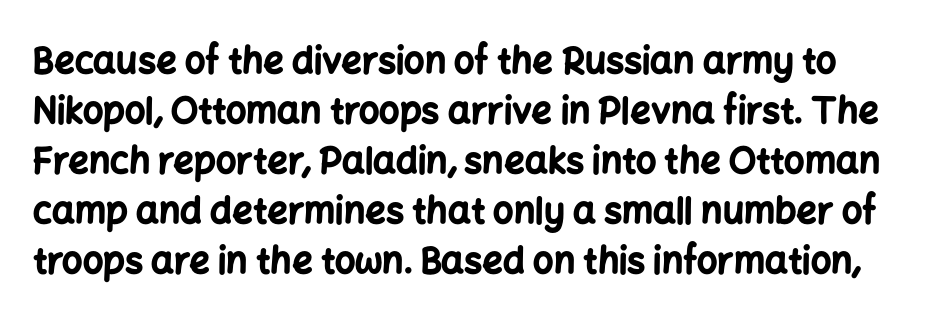
The image shows 36 px bold sans-serif type, upright; set normal line spacing (1.39x), normal letter spacing, not underlined; low stroke contrast and a medium x-height.
